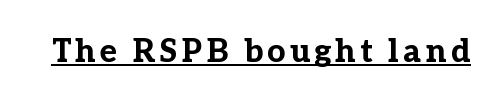
{"serif": "yes", "italic": "no", "bold": "yes", "weight": "bold", "width": "normal", "stroke_contrast": "low", "x_height": "medium", "monospaced": "no", "underline": "yes", "glyph_px": 32}
